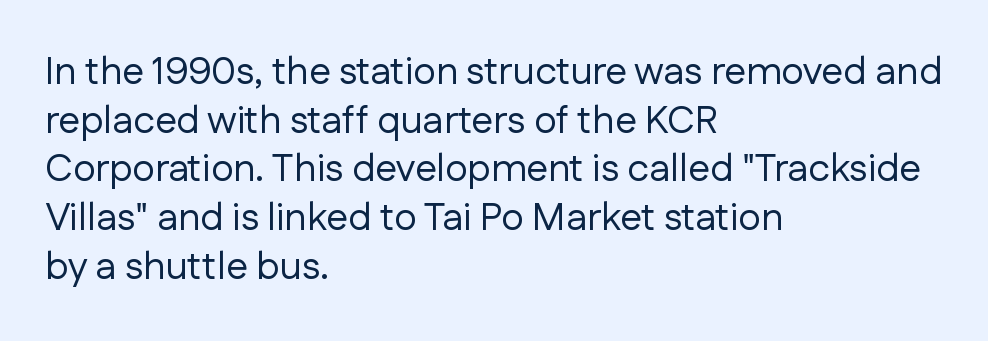
{"serif": "no", "italic": "no", "bold": "no", "weight": "regular", "width": "normal", "stroke_contrast": "low", "x_height": "medium", "monospaced": "no", "underline": "no", "align": "left", "line_spacing": "normal", "line_spacing_ratio": 1.25, "letter_spacing": "normal", "letter_spacing_em": 0.0, "glyph_px": 39}
